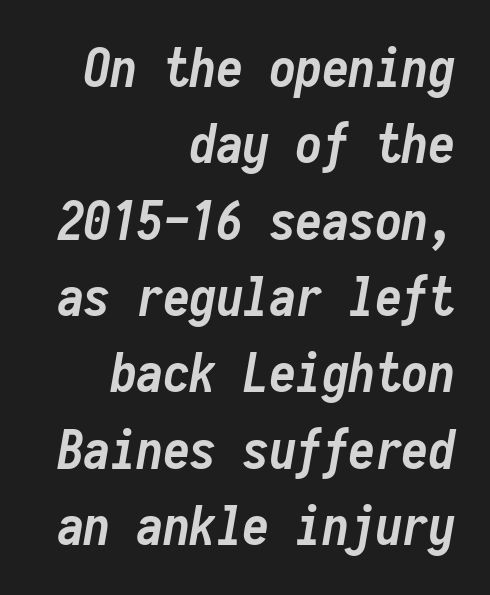
{"italic": "yes", "lean": "right", "slant_degrees": 10, "bold": "yes", "weight": "semibold", "width": "condensed", "stroke_contrast": "low", "x_height": "medium", "monospaced": "yes", "underline": "no", "align": "right", "line_spacing": "normal", "line_spacing_ratio": 1.44, "letter_spacing": "normal", "letter_spacing_em": 0.0, "glyph_px": 53}
